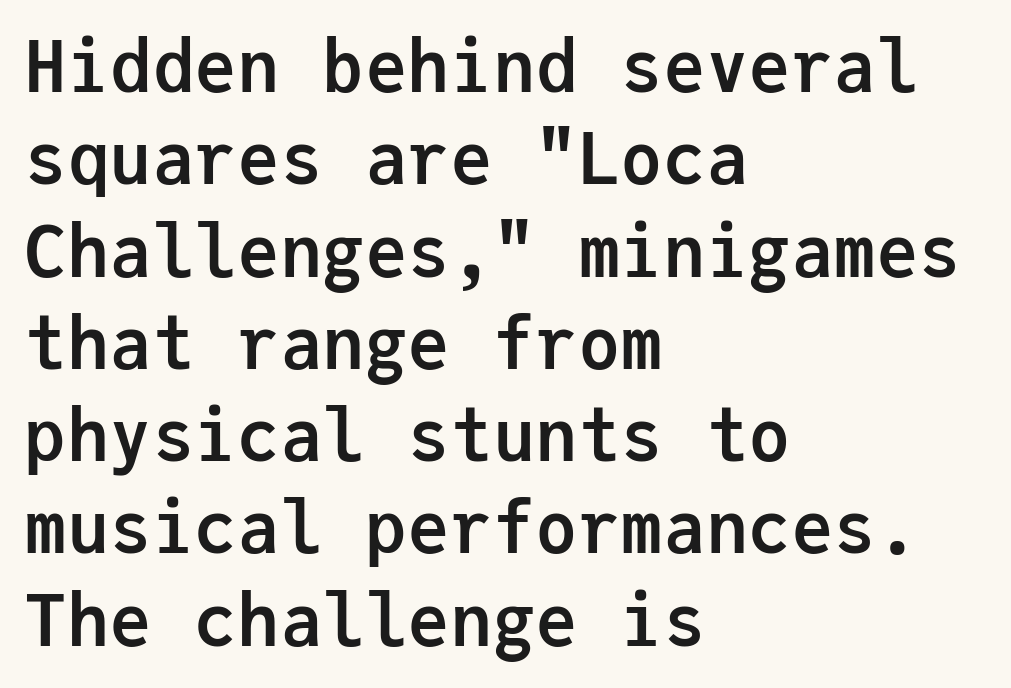
{"serif": "no", "italic": "no", "bold": "yes", "weight": "semibold", "width": "normal", "stroke_contrast": "low", "x_height": "medium", "monospaced": "yes", "underline": "no", "align": "left", "line_spacing": "normal", "line_spacing_ratio": 1.3, "letter_spacing": "normal", "letter_spacing_em": 0.0, "glyph_px": 71}
